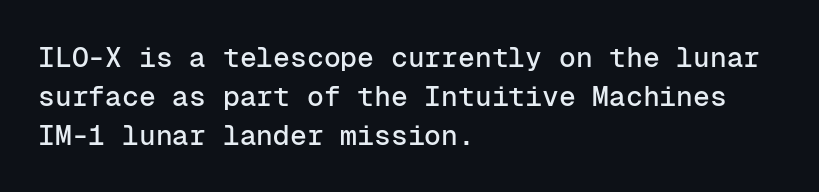
{"serif": "no", "italic": "no", "width": "normal", "stroke_contrast": "low", "x_height": "medium", "monospaced": "yes", "underline": "no", "align": "left", "line_spacing": "normal", "line_spacing_ratio": 1.39, "letter_spacing": "normal", "letter_spacing_em": 0.0, "glyph_px": 28}
